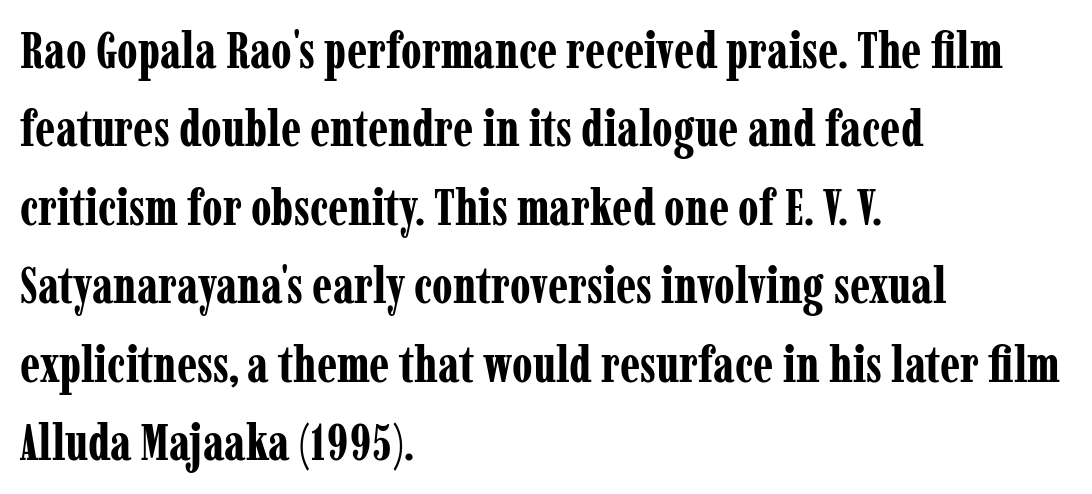
The image shows 50 px bold, condensed serif type, upright; set left-aligned, normal line spacing (1.57x), normal letter spacing, not underlined; low stroke contrast and a medium x-height.
